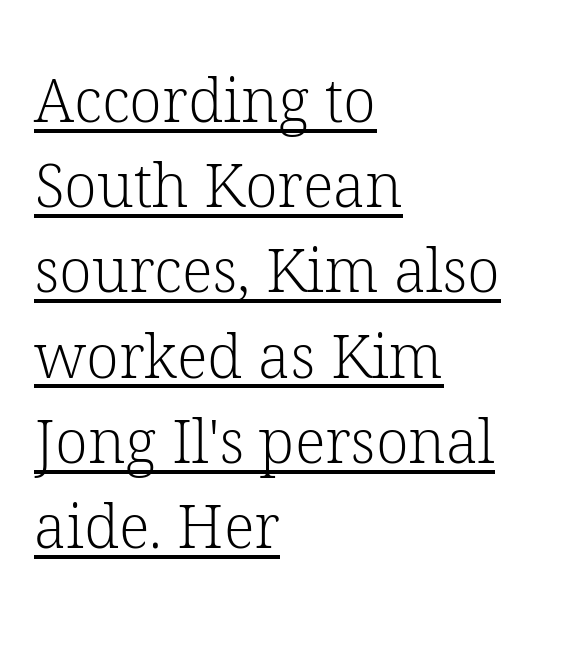
The image shows 60 px light serif type, upright; set left-aligned, normal line spacing (1.42x), normal letter spacing, underlined; low stroke contrast and a medium x-height.
